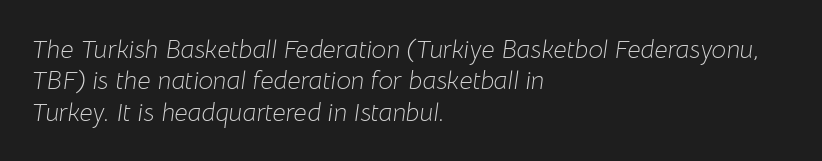
The image shows 26 px text type, italic (leaning right); set left-aligned, line spacing 1.21x, normal letter spacing, not underlined.
